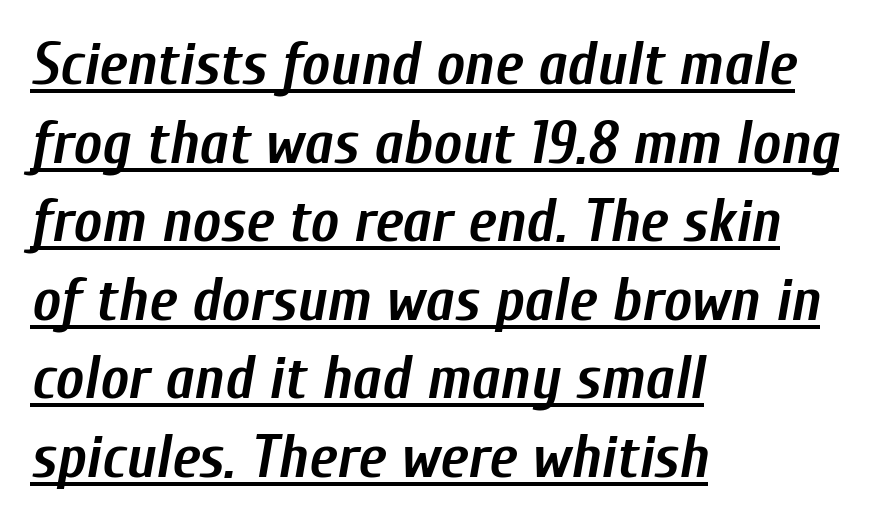
Q: Is the text bold? A: Yes.
Q: Is the text italic (slanted)? A: Yes, it leans right by about 10 degrees.
Q: Is the text underlined? A: Yes.
Q: How is the paragraph aligned? A: Left-aligned.
Q: Is the spacing between letters normal or unusually wide? A: Normal.
Q: Is the spacing between lines tight, normal or loose? A: Normal.
Q: Width (condensed, normal, or wide)? A: Condensed.
Q: Stroke contrast? A: Low.
Q: x-height? A: Medium.
Q: Monospaced? A: No.
